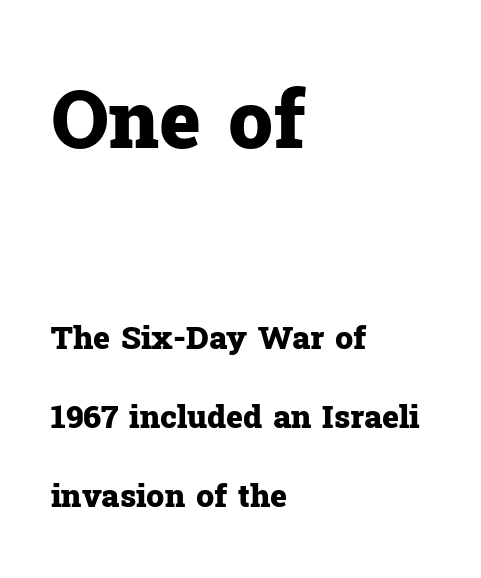
Q: Is the text bold? A: Yes.
Q: Is the text italic (slanted)? A: No, it is upright.
Q: Is the typeface a serif or a sans-serif typeface? A: Serif.
Q: Is the text underlined? A: No.
Q: How is the paragraph aligned? A: Left-aligned.
Q: Is the spacing between letters normal or unusually wide? A: Normal.
Q: Is the spacing between lines tight, normal or loose? A: Loose.
Q: Which block of text is set in a larger size, the first (top) or the second (bottom)? A: The first (top) one.
Q: Width (condensed, normal, or wide)? A: Normal.
Q: Stroke contrast? A: Low.
Q: x-height? A: Medium.
Q: Monospaced? A: No.
